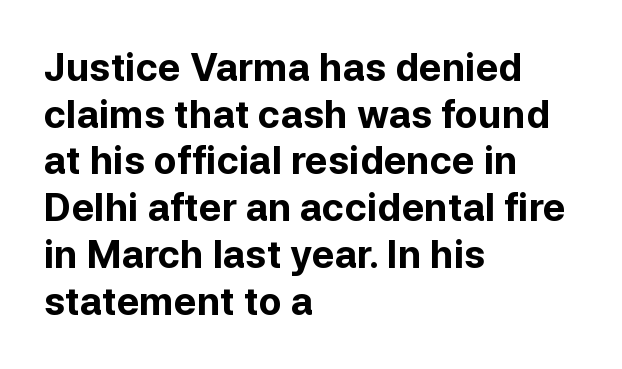
The image shows 38 px bold sans-serif type, upright; set left-aligned, line spacing 1.23x, normal letter spacing, not underlined; low stroke contrast and a medium x-height.
